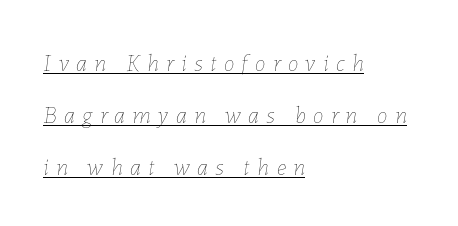
The image shows 24 px text type, italic (leaning right); set left-aligned, loose line spacing (2.16x), unusually wide letter spacing (+0.31 em), underlined.
